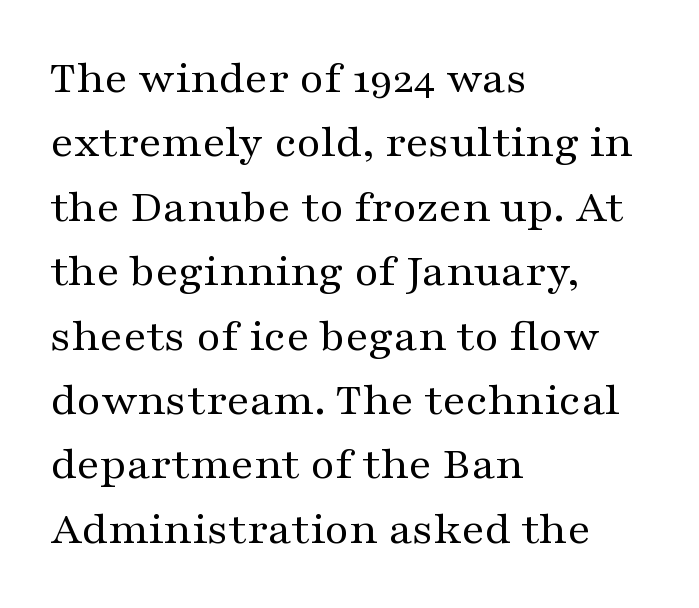
{"serif": "yes", "italic": "no", "bold": "no", "weight": "regular", "width": "wide", "stroke_contrast": "medium", "x_height": "medium", "monospaced": "no", "underline": "no", "align": "left", "line_spacing": "normal", "line_spacing_ratio": 1.37, "letter_spacing": "normal", "letter_spacing_em": 0.0, "glyph_px": 47}
